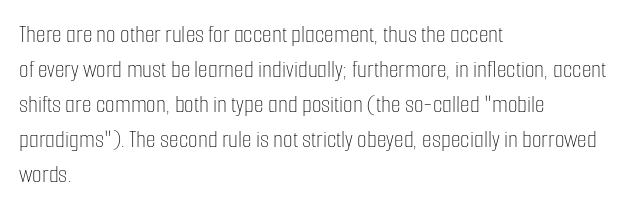
{"italic": "no", "bold": "no", "underline": "no", "align": "left", "line_spacing": "normal", "line_spacing_ratio": 1.4, "letter_spacing": "normal", "letter_spacing_em": 0.0, "glyph_px": 25}
